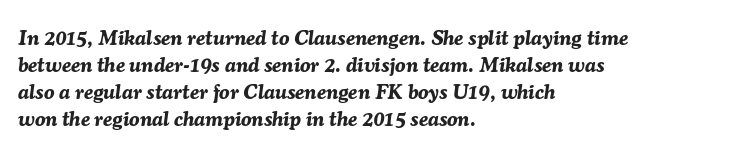
The rendering applies a slant to the glyphs. Type without underlining. Leftover space on each line is placed entirely after the last word. Weight check: bold — yes, fully.
